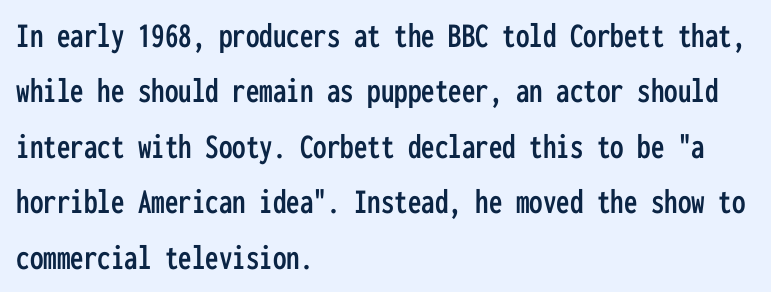
{"serif": "no", "italic": "no", "width": "condensed", "stroke_contrast": "low", "x_height": "medium", "monospaced": "yes", "underline": "no", "align": "left", "line_spacing": "normal", "line_spacing_ratio": 1.54, "letter_spacing": "normal", "letter_spacing_em": 0.0, "glyph_px": 36}
